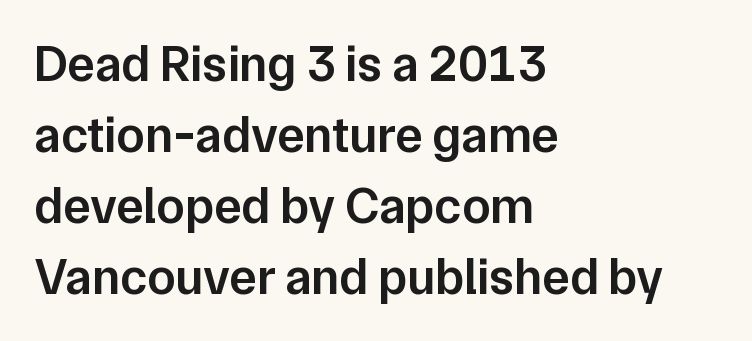
{"serif": "no", "italic": "no", "bold": "semi", "weight": "semibold", "width": "normal", "stroke_contrast": "low", "x_height": "medium", "monospaced": "no", "underline": "no", "align": "left", "line_spacing": "normal", "line_spacing_ratio": 1.39, "letter_spacing": "normal", "letter_spacing_em": 0.0, "glyph_px": 51}
